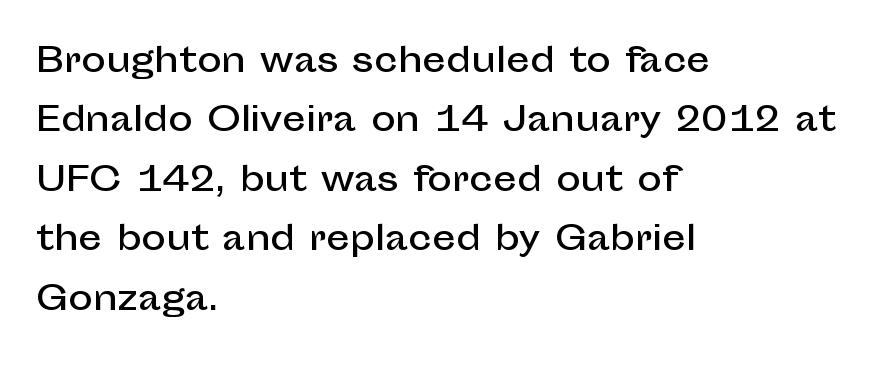
{"serif": "no", "italic": "no", "width": "normal", "stroke_contrast": "low", "x_height": "medium", "monospaced": "no", "underline": "no", "align": "left", "line_spacing_ratio": 1.8, "letter_spacing": "normal", "letter_spacing_em": 0.0, "glyph_px": 33}
